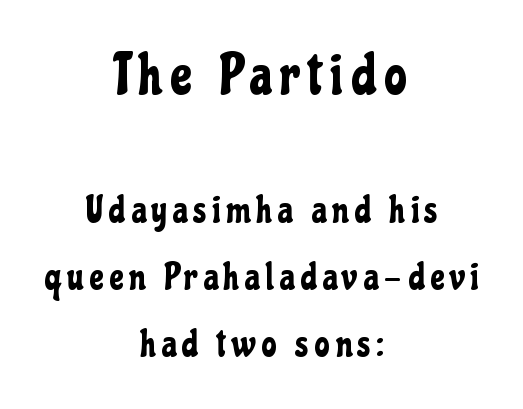
{"serif": "no", "italic": "no", "width": "condensed", "stroke_contrast": "low", "x_height": "medium", "monospaced": "no", "underline": "no", "align": "center", "line_spacing_ratio": 1.76, "larger_block": "first", "size_ratio": 1.5, "glyph_px": 57}
